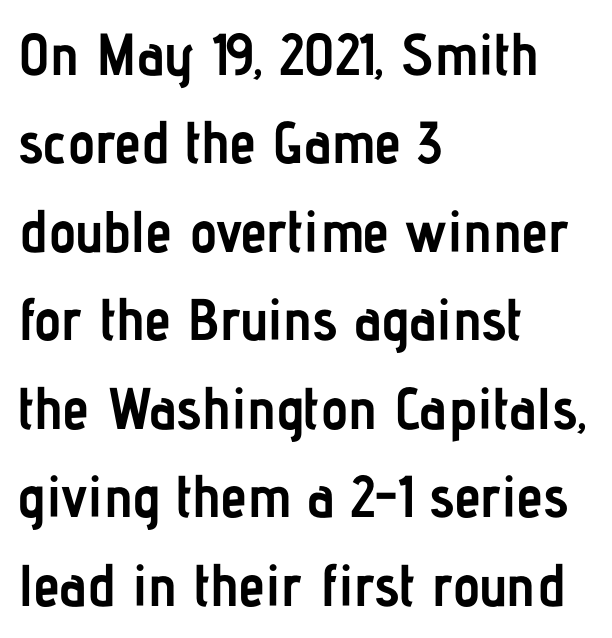
Typesetter's note: full bold, strokes at maximum text heaviness. Is this a fixed-width face? No — the glyphs have proportional, varying widths. Check where the strokes stop: nothing finishes them off — pure sans. Is the block centered? No — it sits flush against the left margin. Characters follow at the spacing the type designer built in. Has an underline been added? It has not.
